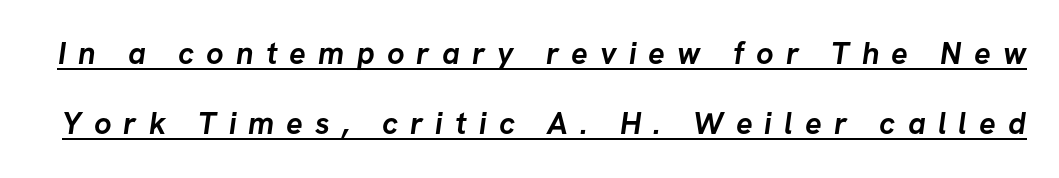
{"serif": "no", "bold": "yes", "weight": "semibold", "width": "normal", "stroke_contrast": "low", "x_height": "medium", "monospaced": "no", "underline": "yes", "line_spacing": "loose", "line_spacing_ratio": 2.27, "letter_spacing": "wide", "letter_spacing_em": 0.39, "glyph_px": 31}
